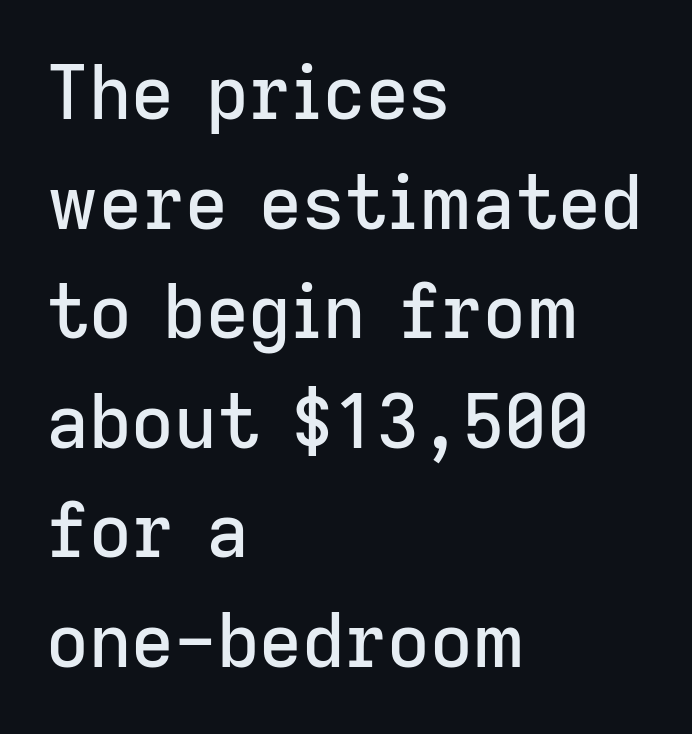
Q: Is the text italic (slanted)? A: No, it is upright.
Q: Is the typeface a serif or a sans-serif typeface? A: Sans-serif.
Q: Is the text underlined? A: No.
Q: How is the paragraph aligned? A: Left-aligned.
Q: Is the spacing between letters normal or unusually wide? A: Normal.
Q: Is the spacing between lines tight, normal or loose? A: Normal.
Q: Width (condensed, normal, or wide)? A: Normal.
Q: Stroke contrast? A: Low.
Q: x-height? A: Medium.
Q: Monospaced? A: No.
